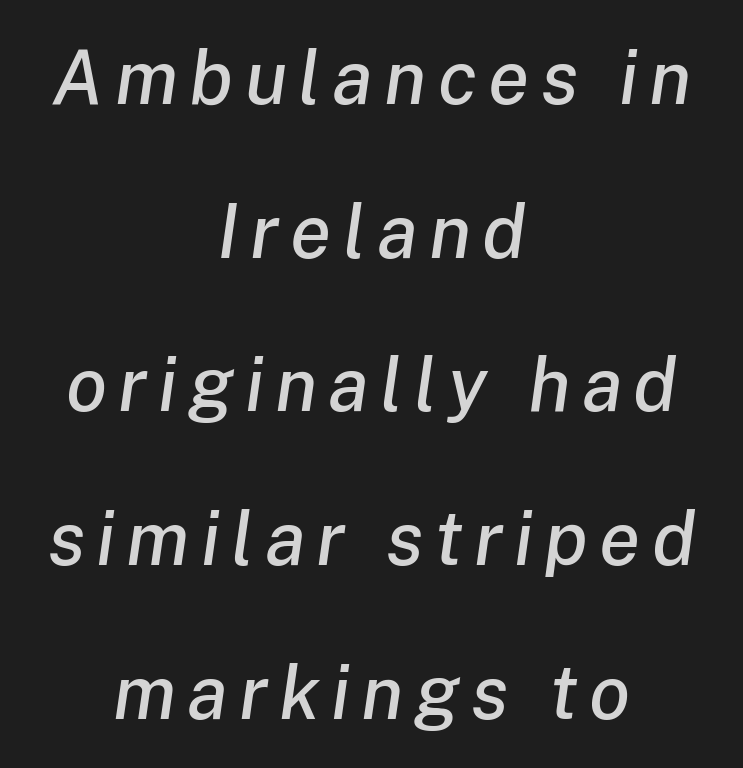
In terms of leading, this rendering errs on the spacious side. Notice how the passage keeps no hard edge, just a central spine. The axis of the letterforms is tilted away from vertical. The letters advance in unequal steps, a hallmark of proportional type. Lines of text with bare space underneath.
